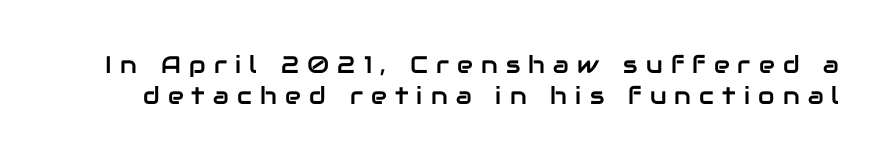
Rule under the text: the space is simply empty. The typography opts for an upright posture over an oblique one. You could only call the tracking loose — the letters float apart. Line spacing here is normal.
